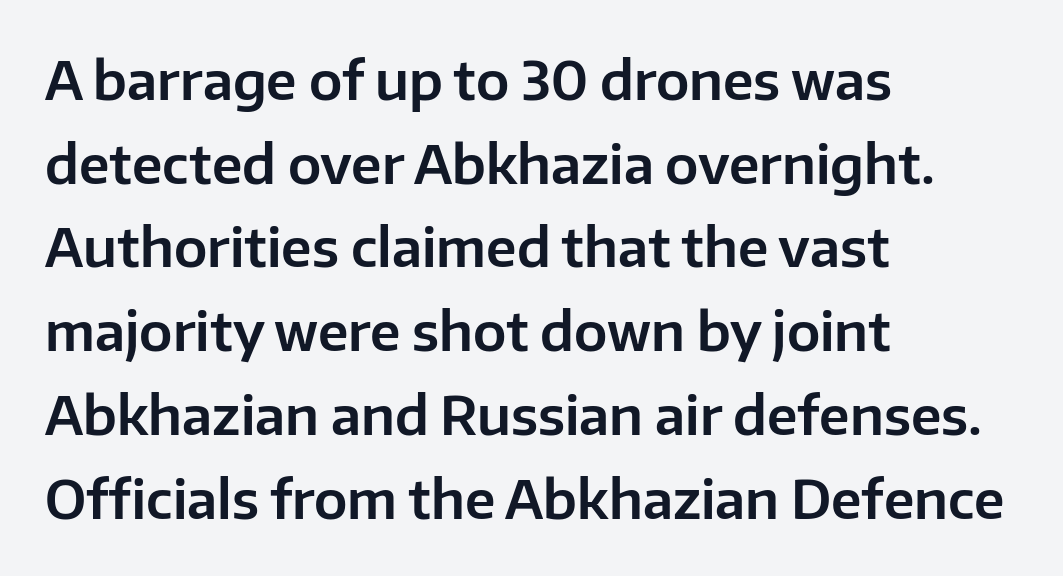
Q: Is the text italic (slanted)? A: No, it is upright.
Q: Is the typeface a serif or a sans-serif typeface? A: Sans-serif.
Q: Is the text underlined? A: No.
Q: How is the paragraph aligned? A: Left-aligned.
Q: Is the spacing between letters normal or unusually wide? A: Normal.
Q: Is the spacing between lines tight, normal or loose? A: Normal.
Q: Width (condensed, normal, or wide)? A: Normal.
Q: Stroke contrast? A: Low.
Q: x-height? A: Medium.
Q: Monospaced? A: No.
